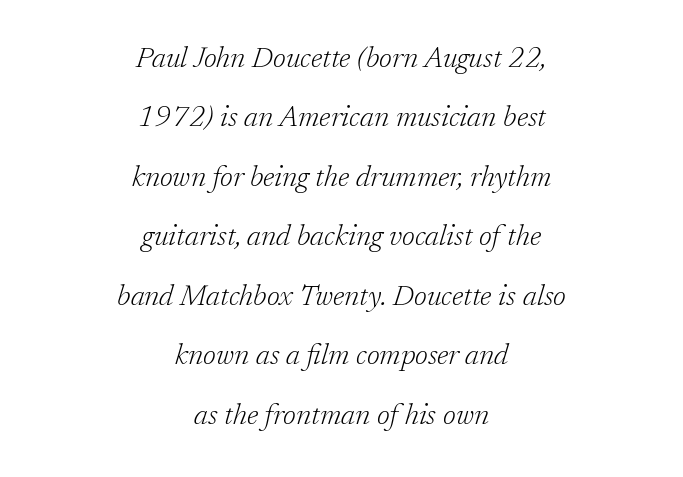
Looking at the ascenders, they clearly lean. The letters look calm and open, with moderate or lighter stems. In CSS terms this would be text-align: center. Character widths vary here, with narrow letters taking less room than wide ones.
